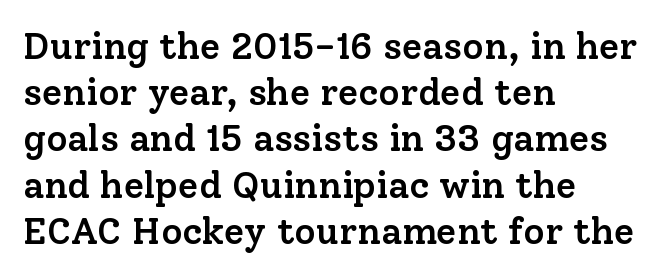
{"serif": "yes", "italic": "no", "bold": "semi", "weight": "semibold", "width": "normal", "stroke_contrast": "low", "x_height": "medium", "monospaced": "no", "underline": "no", "align": "left", "line_spacing": "normal", "line_spacing_ratio": 1.25, "letter_spacing": "normal", "letter_spacing_em": 0.0, "glyph_px": 37}
